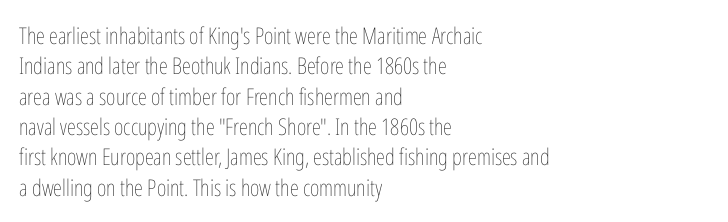
Q: Is the text bold? A: No.
Q: Is the text italic (slanted)? A: No, it is upright.
Q: Is the text underlined? A: No.
Q: How is the paragraph aligned? A: Left-aligned.
Q: Is the spacing between letters normal or unusually wide? A: Normal.
Q: Is the spacing between lines tight, normal or loose? A: Normal.
